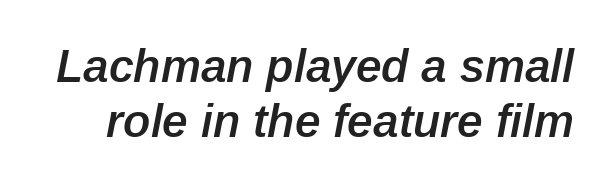
Bare-footed words on every line. You could call the tracking neutral — neither tight nor loose. These lines were composed using italics. The passage shown is typed in a proportional face where columns would drift. Weight check: semibold — heavier than regular, not quite bold.
